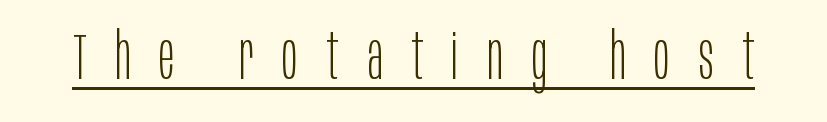
The passage shown is underscored from start to finish. Observe the absence of serifs on each vertical stroke in this sample. This is the regular roman posture of the typeface. The letters look calm and open, with moderate or lighter stems. How are the letters spaced? Widely, with obvious added tracking. The passage shown is typed in a proportional face where columns would drift.
